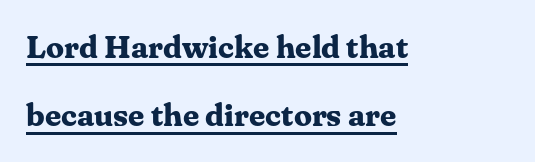
Q: Is the text bold? A: Yes.
Q: Is the text italic (slanted)? A: No, it is upright.
Q: Is the typeface a serif or a sans-serif typeface? A: Serif.
Q: Is the text underlined? A: Yes.
Q: How is the paragraph aligned? A: Left-aligned.
Q: Is the spacing between letters normal or unusually wide? A: Normal.
Q: Is the spacing between lines tight, normal or loose? A: Loose.
Q: Width (condensed, normal, or wide)? A: Normal.
Q: Stroke contrast? A: Medium.
Q: x-height? A: Medium.
Q: Monospaced? A: No.
